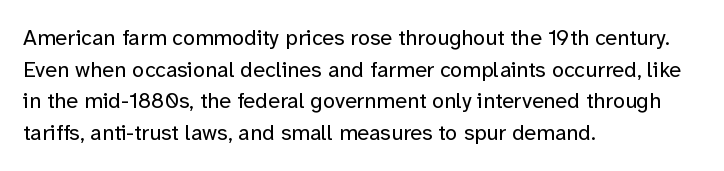
{"italic": "no", "bold": "no", "underline": "no", "align": "left", "line_spacing": "normal", "line_spacing_ratio": 1.44, "letter_spacing": "normal", "letter_spacing_em": 0.0, "glyph_px": 22}
